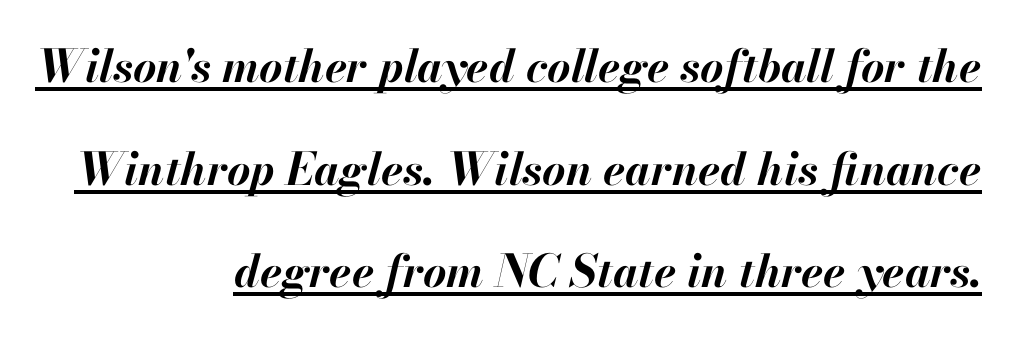
{"italic": "yes", "lean": "right", "slant_degrees": 13, "bold": "yes", "weight": "bold", "width": "normal", "stroke_contrast": "high", "x_height": "small", "monospaced": "no", "underline": "yes", "align": "right", "line_spacing": "loose", "line_spacing_ratio": 2.28, "letter_spacing": "normal", "letter_spacing_em": 0.0, "glyph_px": 45}
